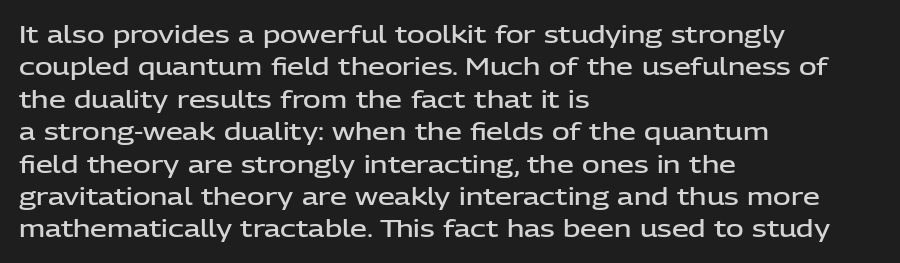
{"italic": "no", "bold": "semi", "underline": "no", "align": "left", "line_spacing": "normal", "line_spacing_ratio": 1.35, "letter_spacing": "normal", "letter_spacing_em": 0.0, "glyph_px": 24}
